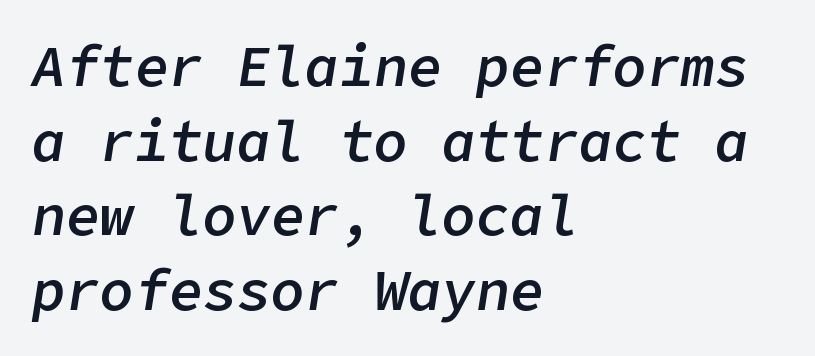
Bare-footed words on every line. This sample uses plain, unmodified letter spacing. Regular leading. Notice the strokes are somewhat thickened but not fully heavy: this is a semibold. Looking at the ascenders, they clearly lean. These lines stack with their left ends in a neat column.
